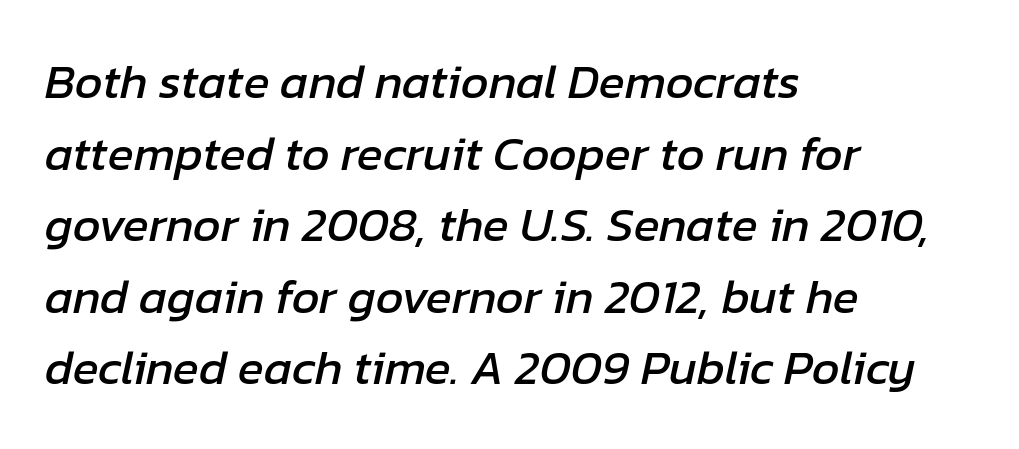
{"italic": "yes", "lean": "right", "slant_degrees": 12, "width": "normal", "stroke_contrast": "low", "x_height": "medium", "monospaced": "no", "underline": "no", "align": "left", "line_spacing": "normal", "line_spacing_ratio": 1.49, "letter_spacing": "normal", "letter_spacing_em": 0.0, "glyph_px": 48}
